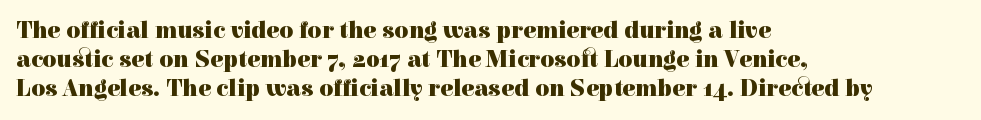
Bold? Absolutely — the strokes are thick and heavy. These lines are set flush left with a ragged right edge. Each row of text sits above clean, open space. There is no visible air inserted between adjacent glyphs. The type sits square on the baseline with zero lean.
